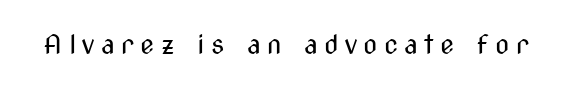
Q: Is the text bold? A: No.
Q: Is the text italic (slanted)? A: No, it is upright.
Q: Is the text underlined? A: No.
Q: Is the spacing between letters normal or unusually wide? A: Unusually wide.
